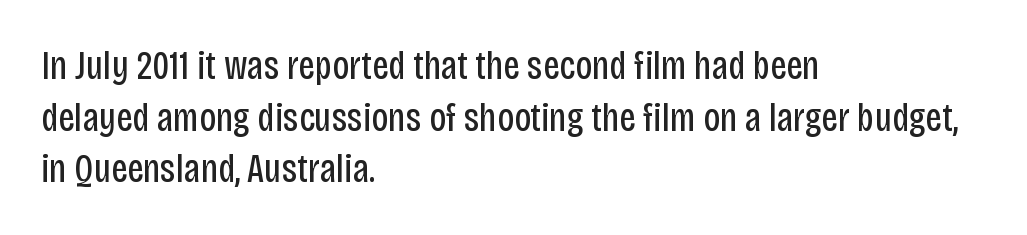
{"serif": "no", "italic": "no", "bold": "no", "weight": "regular", "width": "condensed", "stroke_contrast": "low", "x_height": "large", "monospaced": "no", "underline": "no", "align": "left", "line_spacing": "normal", "line_spacing_ratio": 1.29, "letter_spacing": "normal", "letter_spacing_em": 0.0, "glyph_px": 40}
